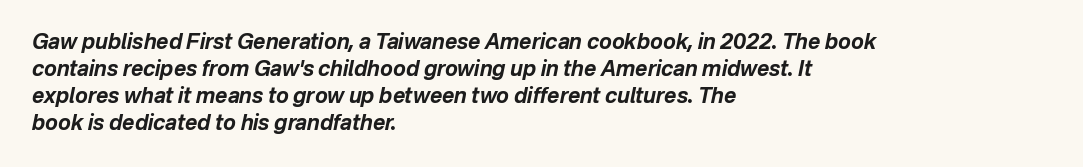
{"italic": "yes", "lean": "right", "slant_degrees": 12, "bold": "yes", "underline": "no", "align": "left", "line_spacing": "normal", "line_spacing_ratio": 1.28, "letter_spacing": "normal", "letter_spacing_em": 0.0, "glyph_px": 21}
